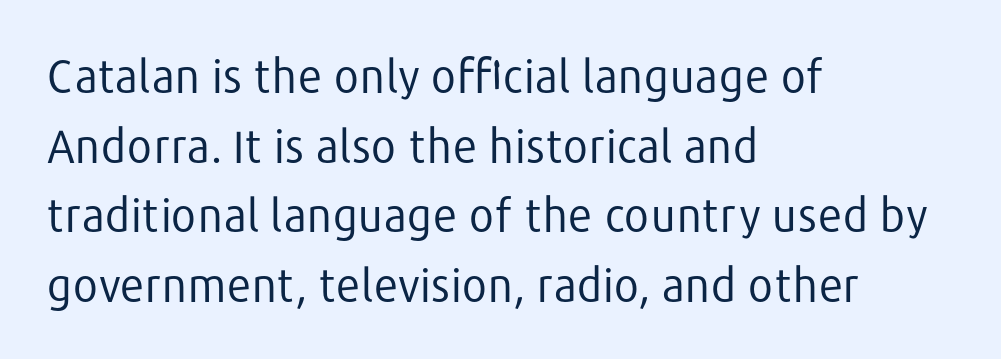
{"serif": "no", "italic": "no", "bold": "no", "weight": "regular", "width": "normal", "stroke_contrast": "low", "x_height": "medium", "monospaced": "no", "underline": "no", "align": "left", "line_spacing": "normal", "line_spacing_ratio": 1.55, "letter_spacing": "normal", "letter_spacing_em": 0.0, "glyph_px": 45}
